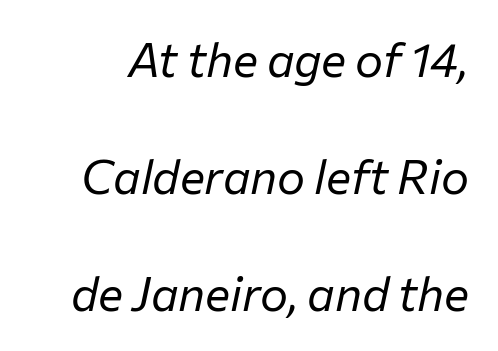
{"italic": "yes", "lean": "right", "slant_degrees": 12, "bold": "no", "weight": "regular", "width": "normal", "stroke_contrast": "low", "x_height": "medium", "monospaced": "no", "underline": "no", "line_spacing": "loose", "line_spacing_ratio": 2.49, "letter_spacing": "normal", "letter_spacing_em": 0.0, "glyph_px": 47}
